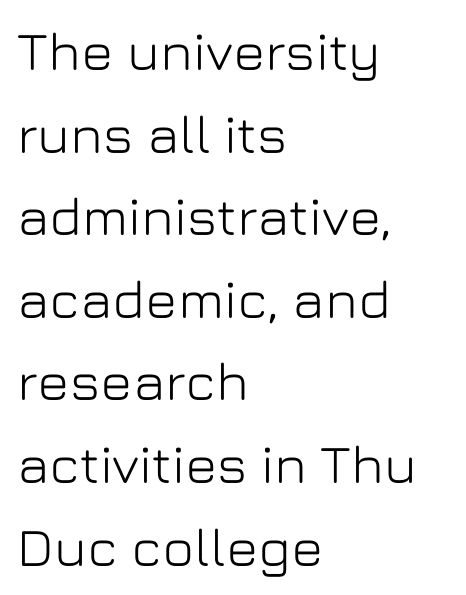
Q: Is the text italic (slanted)? A: No, it is upright.
Q: Is the typeface a serif or a sans-serif typeface? A: Sans-serif.
Q: Is the text underlined? A: No.
Q: How is the paragraph aligned? A: Left-aligned.
Q: Is the spacing between letters normal or unusually wide? A: Normal.
Q: Is the spacing between lines tight, normal or loose? A: Normal.
Q: Width (condensed, normal, or wide)? A: Normal.
Q: Stroke contrast? A: Low.
Q: x-height? A: Medium.
Q: Monospaced? A: No.
